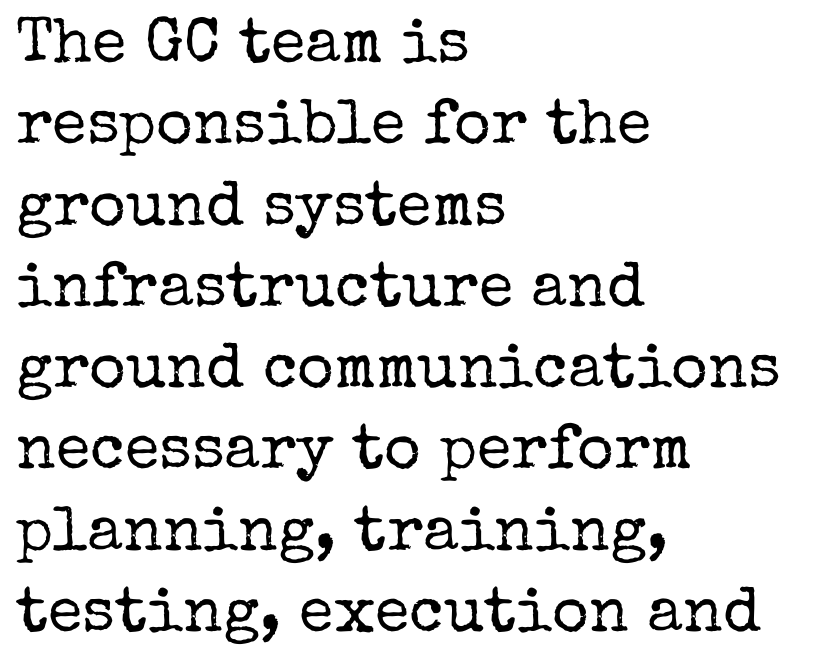
The type family on display is of the serif kind. Counters stay open thanks to moderate or lighter strokes. Lines of text with bare space underneath. What stands out about the letter spacing? Nothing — it is the standard amount.
